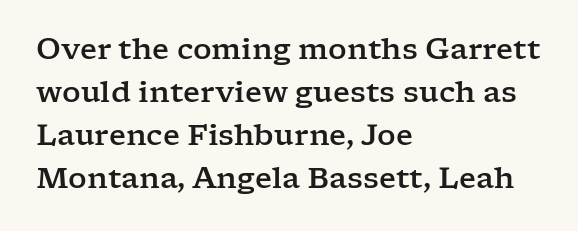
The image shows 29 px wide serif type, upright; set left-aligned, normal line spacing (1.48x), normal letter spacing, not underlined; low stroke contrast and a medium x-height.
